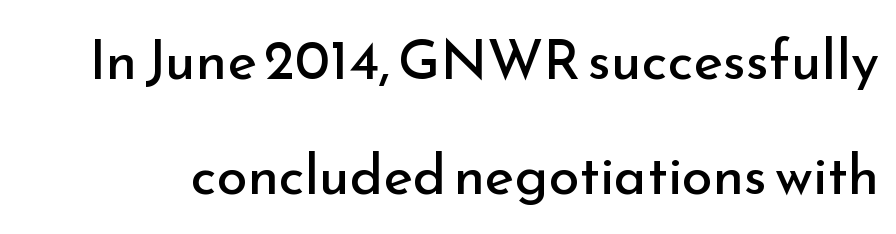
Q: Is the text bold? A: No.
Q: Is the text italic (slanted)? A: No, it is upright.
Q: Is the typeface a serif or a sans-serif typeface? A: Sans-serif.
Q: Is the text underlined? A: No.
Q: Is the spacing between letters normal or unusually wide? A: Normal.
Q: Is the spacing between lines tight, normal or loose? A: Loose.
Q: Width (condensed, normal, or wide)? A: Normal.
Q: Stroke contrast? A: Low.
Q: x-height? A: Small.
Q: Monospaced? A: No.
